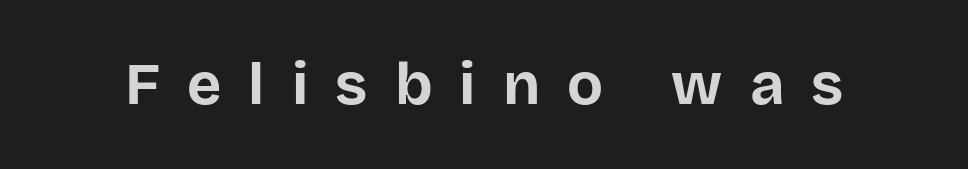
{"serif": "no", "italic": "no", "bold": "yes", "weight": "bold", "width": "normal", "stroke_contrast": "low", "x_height": "large", "monospaced": "no", "underline": "no", "letter_spacing": "wide", "letter_spacing_em": 0.46, "glyph_px": 59}
